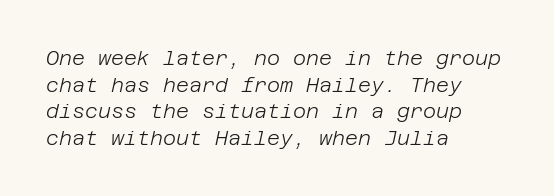
Compared with a centered layout, this one pins lines to the left instead. Check under the words: just untouched page. Leading: standard. Tall strokes in this sample are angled rather than plumb. Stems here are at most as thick as an everyday book face. Between one letter and the next there's only the usual sliver of space.
